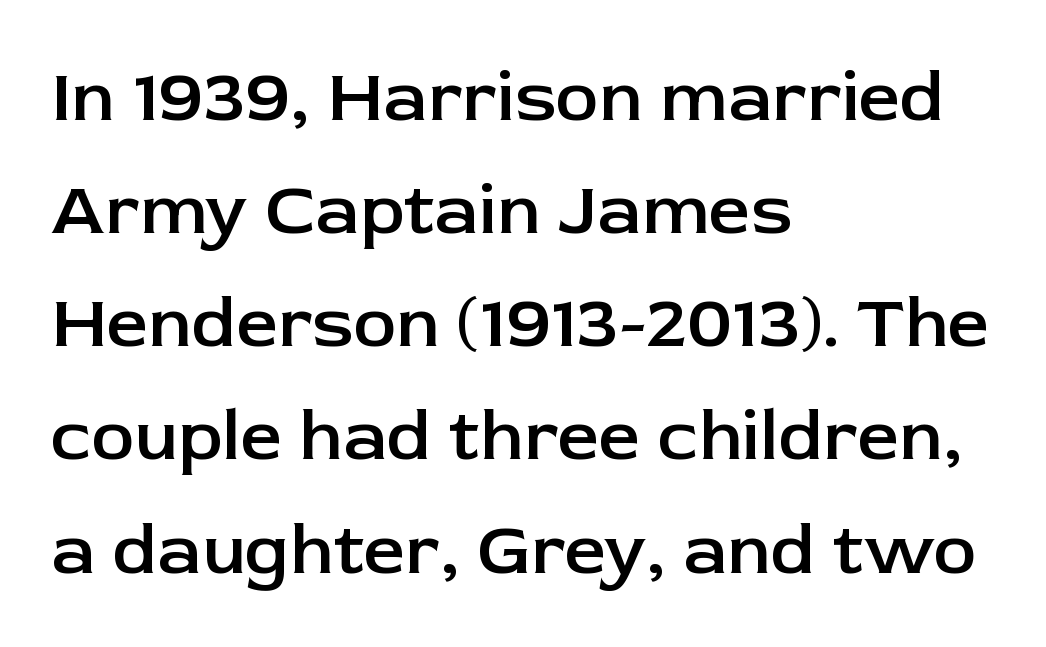
{"serif": "no", "italic": "no", "bold": "semi", "weight": "semibold", "width": "normal", "stroke_contrast": "low", "x_height": "medium", "monospaced": "no", "underline": "no", "align": "left", "line_spacing": "normal", "line_spacing_ratio": 1.55, "letter_spacing": "normal", "letter_spacing_em": 0.0, "glyph_px": 73}
